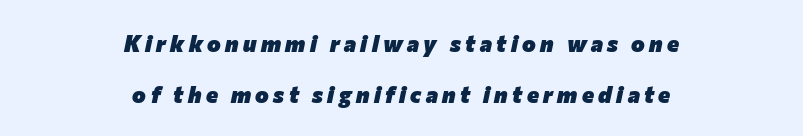
{"italic": "yes", "lean": "right", "slant_degrees": 12, "bold": "yes", "underline": "no", "align": "center", "line_spacing": "loose", "line_spacing_ratio": 2.2, "glyph_px": 23}
